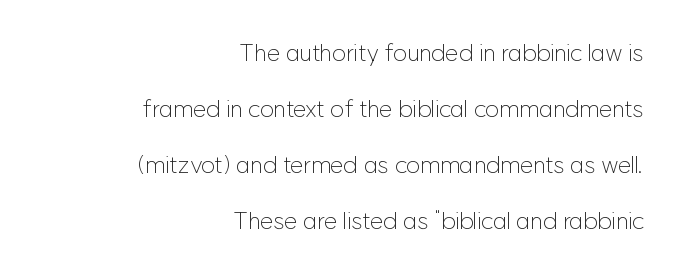
Q: Is the text bold? A: No.
Q: Is the text italic (slanted)? A: No, it is upright.
Q: Is the text underlined? A: No.
Q: How is the paragraph aligned? A: Right-aligned.
Q: Is the spacing between letters normal or unusually wide? A: Normal.
Q: Is the spacing between lines tight, normal or loose? A: Loose.
